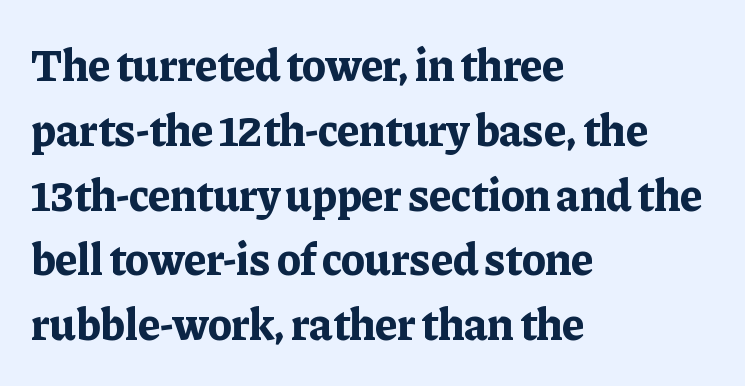
The image shows 45 px bold serif type, upright; set left-aligned, normal line spacing (1.44x), normal letter spacing, not underlined; low stroke contrast and a medium x-height.
